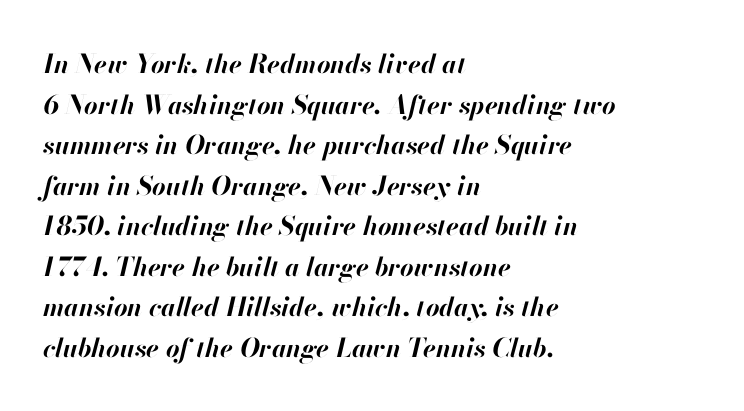
The image shows 26 px bold type, italic (leaning right); set left-aligned, normal line spacing (1.56x), normal letter spacing, not underlined.
